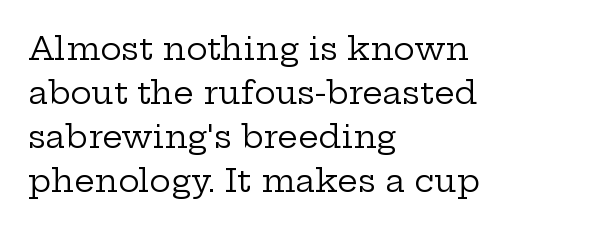
The image shows 32 px regular-weight, wide serif type, upright; set left-aligned, normal line spacing (1.37x), normal letter spacing, not underlined; low stroke contrast and a medium x-height.
